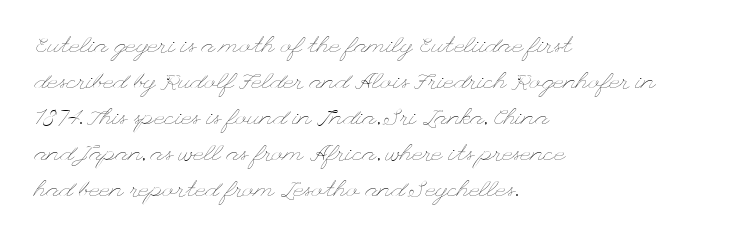
{"bold": "no", "underline": "no", "align": "left", "line_spacing": "normal", "line_spacing_ratio": 1.56, "letter_spacing": "normal", "letter_spacing_em": 0.0, "glyph_px": 23}
